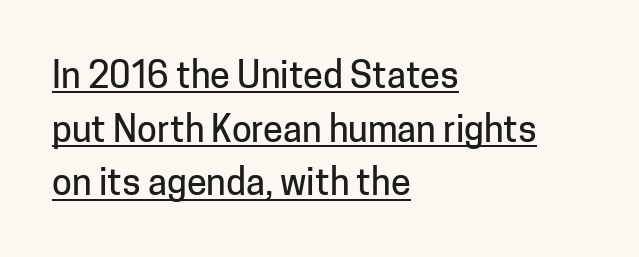
Between one letter and the next there's only the usual sliver of space. Evenly set lines give the paragraph a standard silhouette. These lines stack with their left ends in a neat column. The face used here is proportionally spaced, like ordinary book or web type. Italic: no, the glyphs are upright roman. Caption: lettering with a line underneath.
